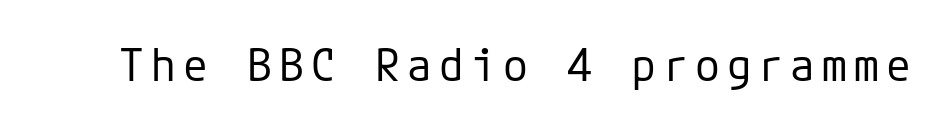
The image shows 45 px regular-weight sans-serif type, upright; set not underlined; low stroke contrast and a medium x-height.
